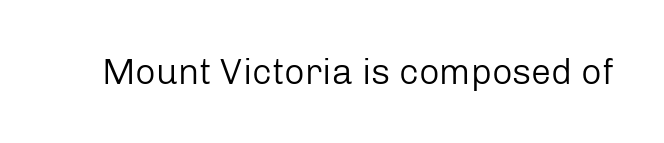
Is this a fixed-width face? No — the glyphs have proportional, varying widths. Vertical strokes here are truly vertical. Glance below the letters and you will spot only blank space. The face used here is a sans, in the tradition of grotesques and geometrics. The face looks like a standard text weight, possibly lighter. Short note: letters normally spaced.
